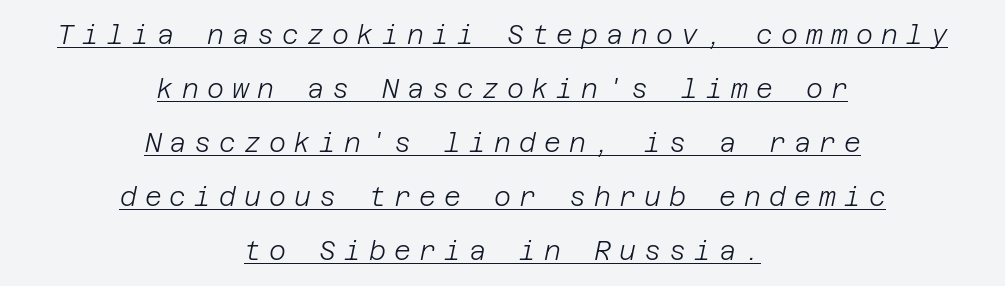
Q: Is the text bold? A: No.
Q: Is the text italic (slanted)? A: Yes, it leans right by about 12 degrees.
Q: Is the text underlined? A: Yes.
Q: How is the paragraph aligned? A: Centered.
Q: Is the spacing between letters normal or unusually wide? A: Unusually wide.
Q: Is the spacing between lines tight, normal or loose? A: Loose.
